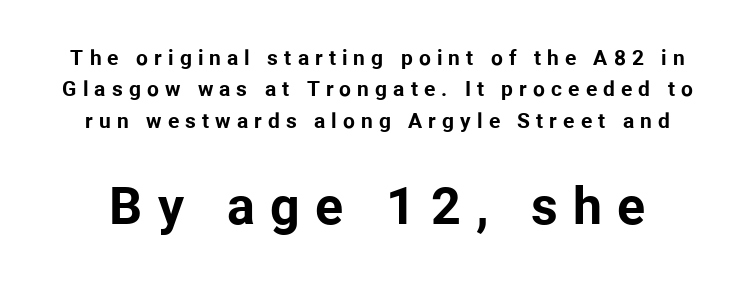
{"serif": "no", "italic": "no", "bold": "yes", "weight": "bold", "width": "normal", "stroke_contrast": "low", "x_height": "medium", "monospaced": "no", "underline": "no", "line_spacing": "normal", "line_spacing_ratio": 1.5, "letter_spacing": "wide", "letter_spacing_em": 0.29, "larger_block": "second", "size_ratio": 2.48, "glyph_px": 52}
